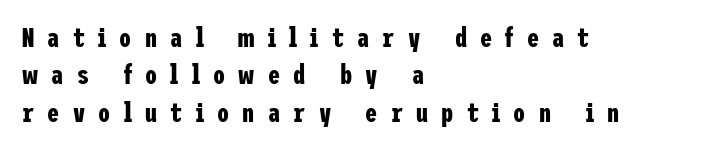
{"italic": "no", "bold": "yes", "underline": "no", "align": "left", "line_spacing": "normal", "line_spacing_ratio": 1.38, "letter_spacing": "wide", "letter_spacing_em": 0.49, "glyph_px": 27}
